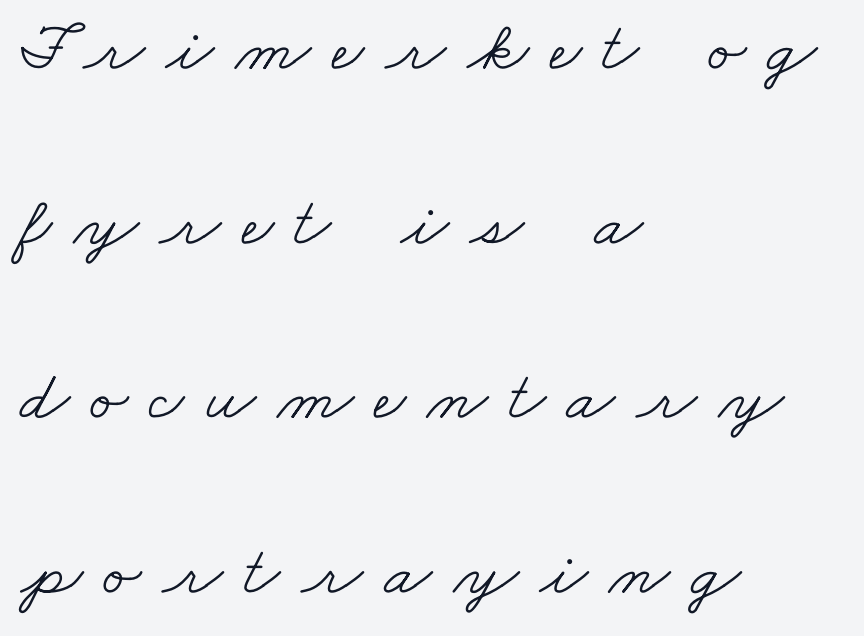
{"serif": "yes", "bold": "no", "weight": "light", "width": "wide", "stroke_contrast": "low", "x_height": "small", "monospaced": "no", "underline": "no", "align": "left", "line_spacing": "loose", "line_spacing_ratio": 2.46, "letter_spacing": "wide", "letter_spacing_em": 0.29, "glyph_px": 71}
